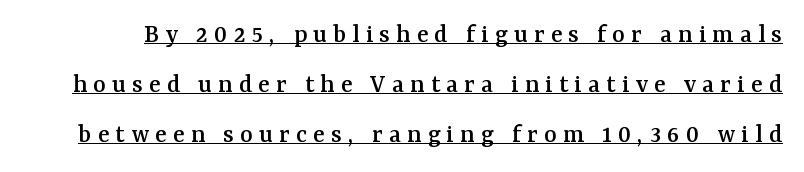
The tracking jumps out immediately: characters are airy and widely separated. Ordinary non-slanted type is in use. Each line of the rendering has a horizontal stroke beneath the glyphs.
